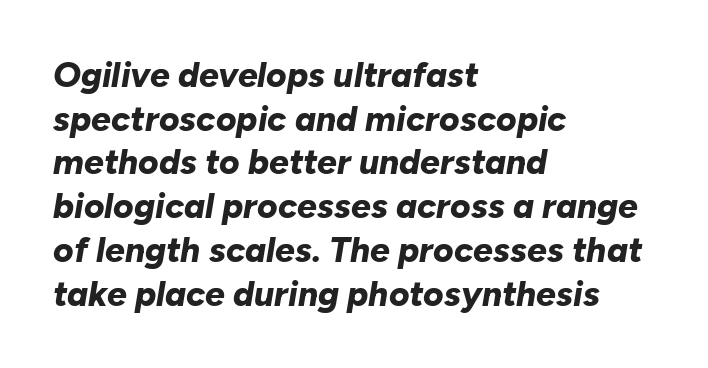
Q: Is the text bold? A: Yes.
Q: Is the text italic (slanted)? A: Yes, it leans right by about 10 degrees.
Q: Is the text underlined? A: No.
Q: How is the paragraph aligned? A: Left-aligned.
Q: Is the spacing between letters normal or unusually wide? A: Normal.
Q: Is the spacing between lines tight, normal or loose? A: Normal.
Q: Width (condensed, normal, or wide)? A: Normal.
Q: Stroke contrast? A: Low.
Q: x-height? A: Medium.
Q: Monospaced? A: No.
